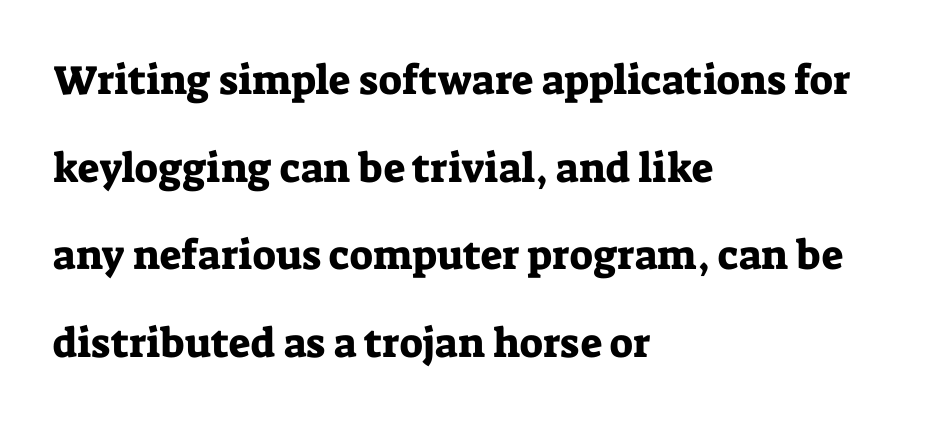
{"serif": "yes", "italic": "no", "width": "normal", "stroke_contrast": "low", "x_height": "medium", "monospaced": "no", "underline": "no", "align": "left", "line_spacing": "loose", "line_spacing_ratio": 2.14, "letter_spacing": "normal", "letter_spacing_em": 0.0, "glyph_px": 41}
